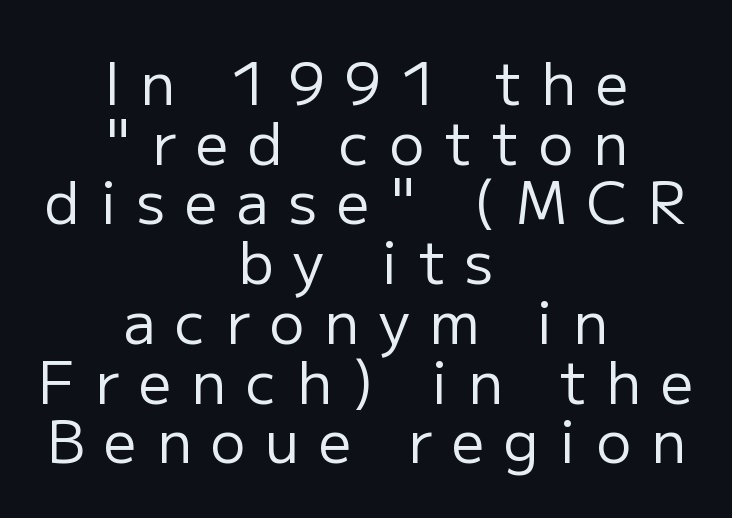
Q: Is the text bold? A: No.
Q: Is the text italic (slanted)? A: No, it is upright.
Q: Is the typeface a serif or a sans-serif typeface? A: Sans-serif.
Q: Is the text underlined? A: No.
Q: How is the paragraph aligned? A: Centered.
Q: Is the spacing between letters normal or unusually wide? A: Unusually wide.
Q: Is the spacing between lines tight, normal or loose? A: Tight.
Q: Width (condensed, normal, or wide)? A: Normal.
Q: Stroke contrast? A: Low.
Q: x-height? A: Medium.
Q: Monospaced? A: No.
